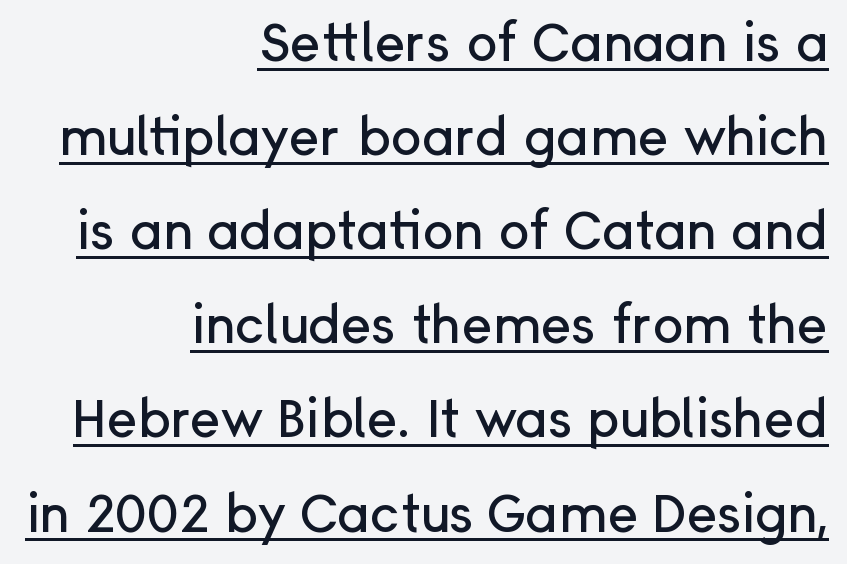
Q: Is the text italic (slanted)? A: No, it is upright.
Q: Is the typeface a serif or a sans-serif typeface? A: Sans-serif.
Q: Is the text underlined? A: Yes.
Q: How is the paragraph aligned? A: Right-aligned.
Q: Is the spacing between letters normal or unusually wide? A: Normal.
Q: Width (condensed, normal, or wide)? A: Normal.
Q: Stroke contrast? A: Low.
Q: x-height? A: Medium.
Q: Monospaced? A: No.
